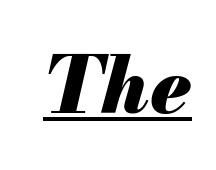
{"italic": "yes", "lean": "right", "slant_degrees": 13, "bold": "yes", "weight": "heavy", "width": "normal", "stroke_contrast": "medium", "x_height": "small", "monospaced": "no", "underline": "yes", "letter_spacing": "normal", "letter_spacing_em": 0.0, "glyph_px": 78}
